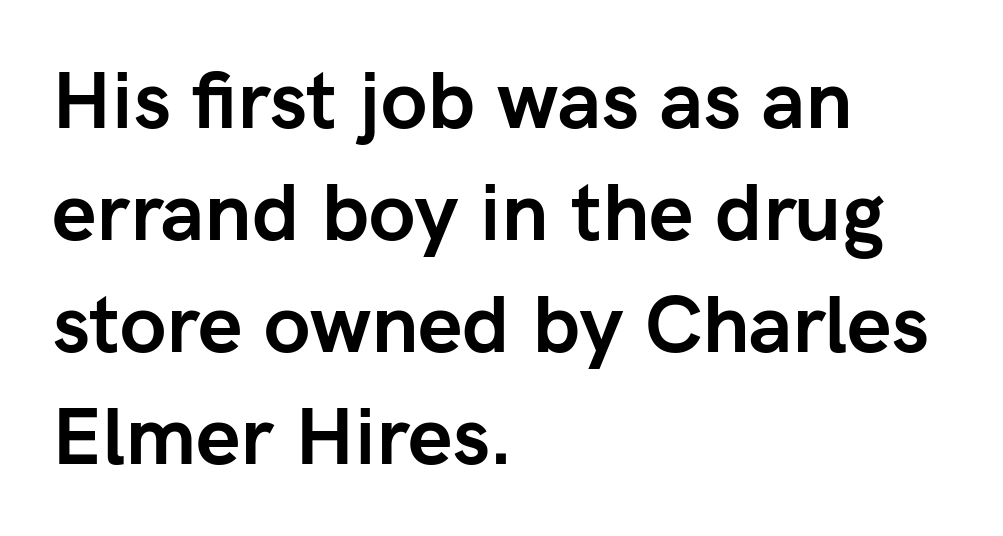
{"serif": "no", "italic": "no", "bold": "yes", "weight": "semibold", "width": "normal", "stroke_contrast": "low", "x_height": "medium", "monospaced": "no", "underline": "no", "align": "left", "line_spacing": "normal", "line_spacing_ratio": 1.4, "letter_spacing": "normal", "letter_spacing_em": 0.0, "glyph_px": 80}
